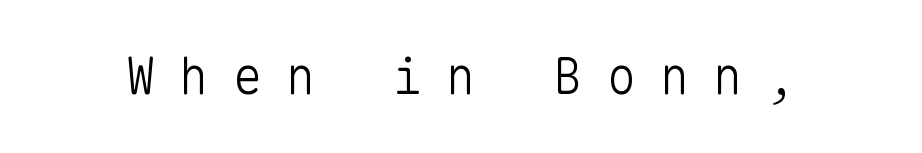
{"serif": "no", "italic": "no", "bold": "no", "weight": "light", "width": "normal", "stroke_contrast": "low", "x_height": "medium", "monospaced": "yes", "underline": "no", "letter_spacing": "wide", "letter_spacing_em": 0.49, "glyph_px": 49}
